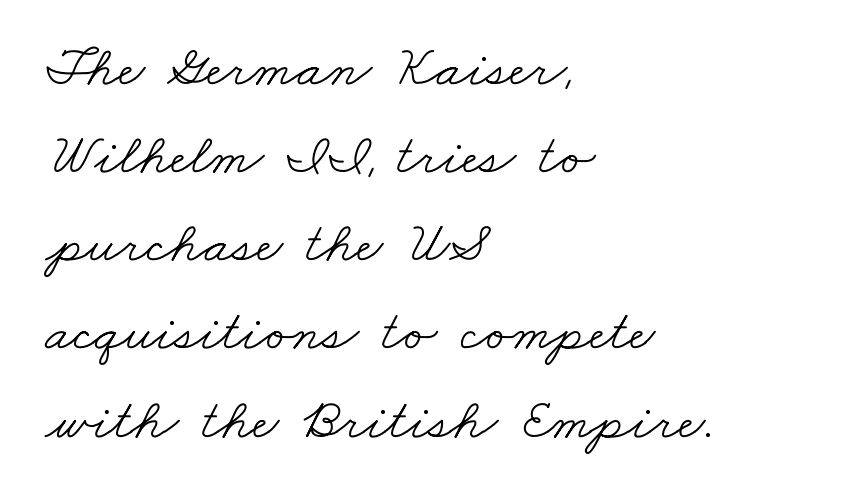
Q: Is the text bold? A: No.
Q: Is the typeface a serif or a sans-serif typeface? A: Serif.
Q: Is the text underlined? A: No.
Q: How is the paragraph aligned? A: Left-aligned.
Q: Is the spacing between letters normal or unusually wide? A: Normal.
Q: Is the spacing between lines tight, normal or loose? A: Normal.
Q: Width (condensed, normal, or wide)? A: Wide.
Q: Stroke contrast? A: Low.
Q: x-height? A: Small.
Q: Monospaced? A: No.
